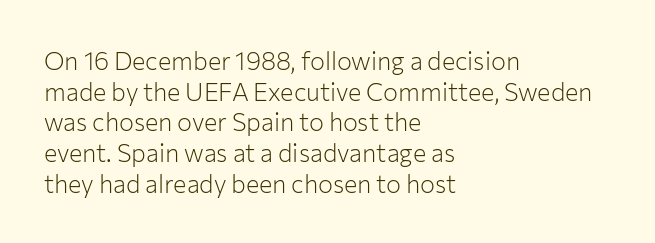
The image shows 25 px text type, upright; set left-aligned, line spacing 1.23x, normal letter spacing, not underlined.
